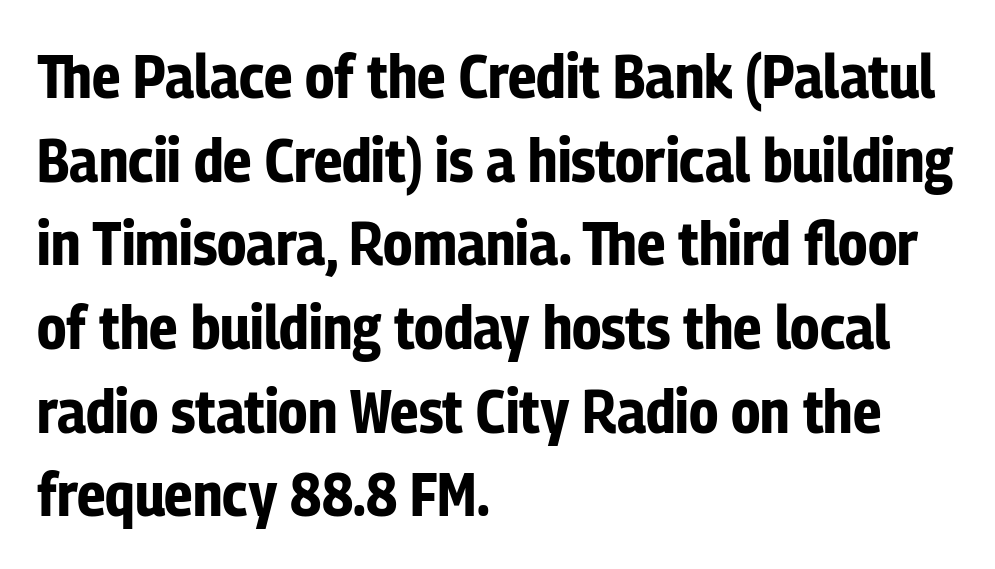
{"serif": "no", "italic": "no", "bold": "yes", "weight": "bold", "width": "condensed", "stroke_contrast": "low", "x_height": "medium", "monospaced": "no", "underline": "no", "align": "left", "line_spacing": "normal", "line_spacing_ratio": 1.35, "letter_spacing": "normal", "letter_spacing_em": 0.0, "glyph_px": 62}
